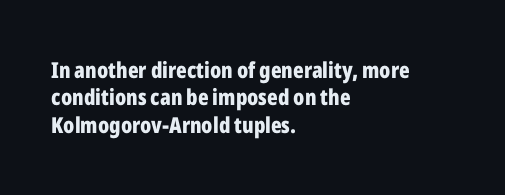
{"italic": "no", "bold": "yes", "underline": "no", "align": "left", "line_spacing": "normal", "line_spacing_ratio": 1.25, "letter_spacing": "normal", "letter_spacing_em": 0.0, "glyph_px": 22}
